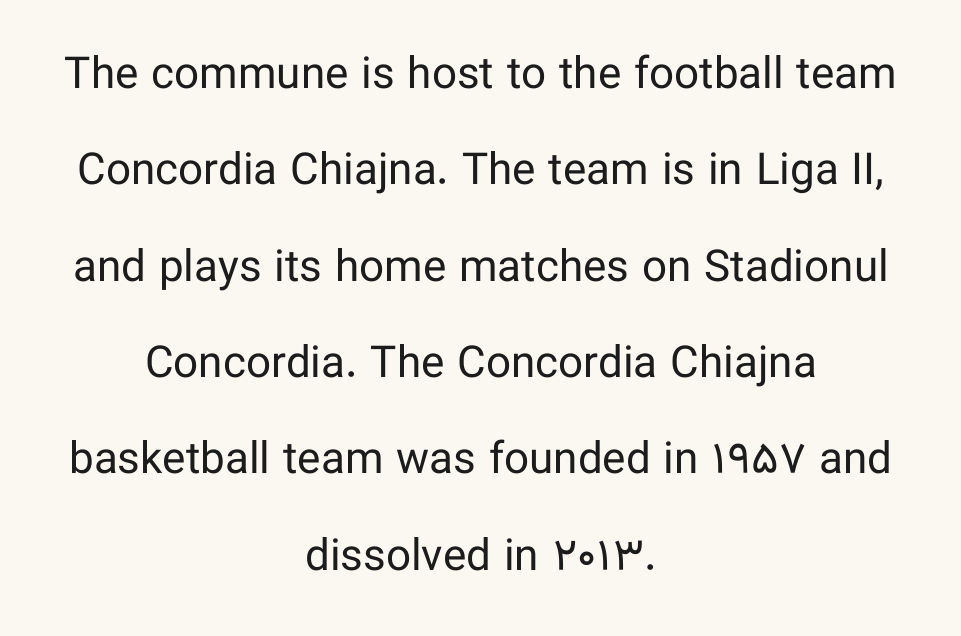
Q: Is the text bold? A: No.
Q: Is the text italic (slanted)? A: No, it is upright.
Q: Is the typeface a serif or a sans-serif typeface? A: Sans-serif.
Q: Is the text underlined? A: No.
Q: How is the paragraph aligned? A: Centered.
Q: Is the spacing between letters normal or unusually wide? A: Normal.
Q: Is the spacing between lines tight, normal or loose? A: Loose.
Q: Width (condensed, normal, or wide)? A: Normal.
Q: Stroke contrast? A: Low.
Q: x-height? A: Medium.
Q: Monospaced? A: No.
